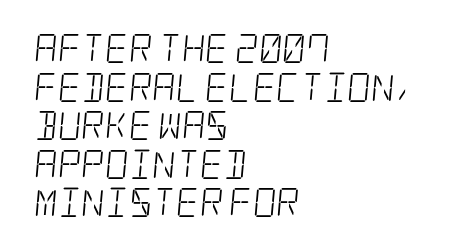
Q: Is the text bold? A: No.
Q: Is the typeface a serif or a sans-serif typeface? A: Serif.
Q: Is the text underlined? A: No.
Q: How is the paragraph aligned? A: Left-aligned.
Q: Is the spacing between letters normal or unusually wide? A: Normal.
Q: Is the spacing between lines tight, normal or loose? A: Normal.
Q: Width (condensed, normal, or wide)? A: Condensed.
Q: Stroke contrast? A: Low.
Q: x-height? A: Large.
